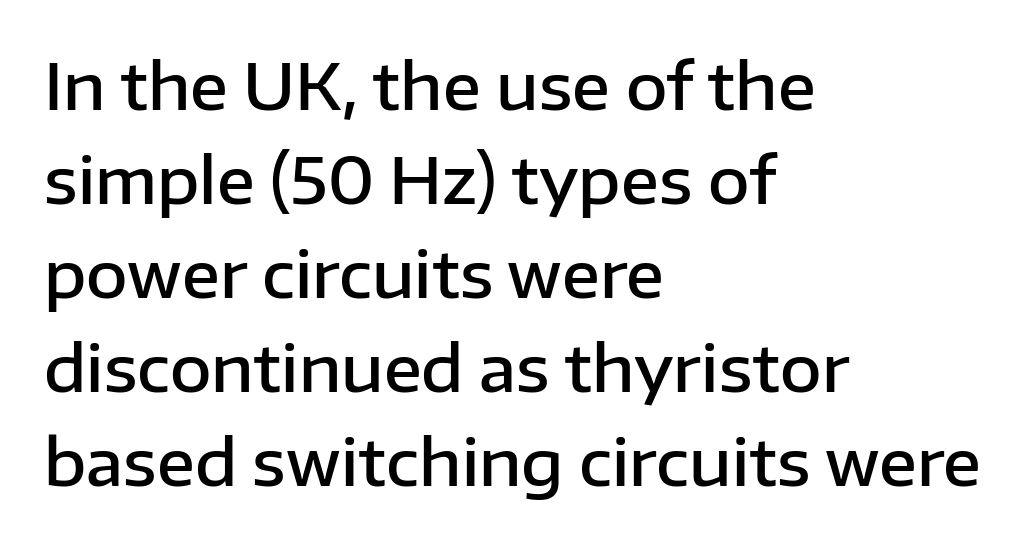
Nope, no serifs anywhere on these letters. Here the designer chose a conventional face with non-uniform glyph widths. Vertical strokes here are truly vertical. The leading is moderate, giving the passage an even texture. Letters rest on an invisible, unmarked baseline. There is no visible air inserted between adjacent glyphs.
